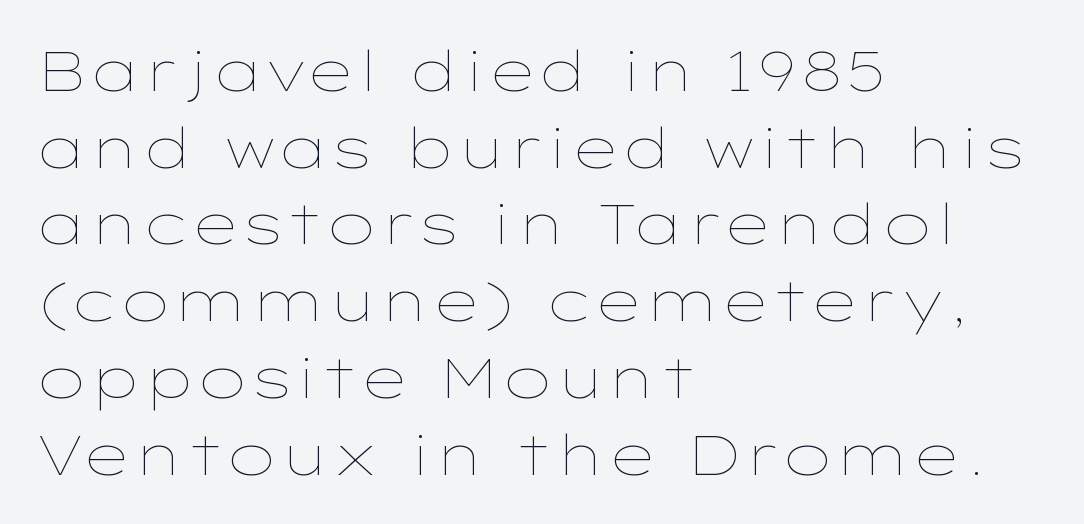
The image shows 56 px thin, wide type, upright; set left-aligned, normal line spacing (1.37x), normal letter spacing, not underlined; low stroke contrast and a medium x-height.
